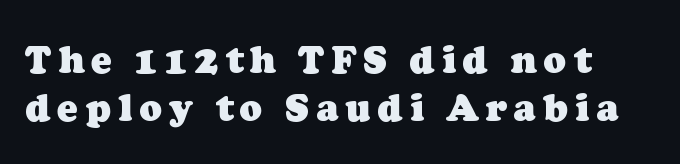
Weight: bold. This sample has the flowing, uneven cadence of proportional lettering. Is this a sans? No — the strokes have serifs. A bare baseline throughout the passage. This rendering uses left alignment, leaving the right contour irregular. A typesetter would call this leading conventional body-copy spacing.
